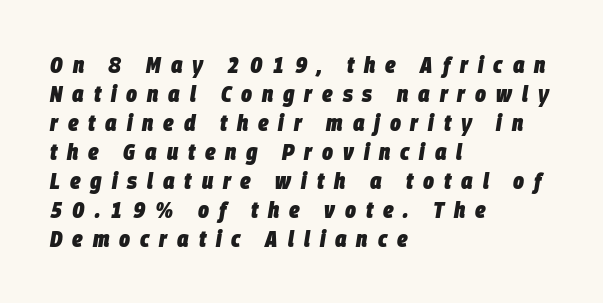
{"italic": "yes", "lean": "right", "slant_degrees": 9, "bold": "yes", "underline": "no", "align": "left", "line_spacing": "normal", "line_spacing_ratio": 1.26, "letter_spacing": "wide", "letter_spacing_em": 0.43, "glyph_px": 23}
